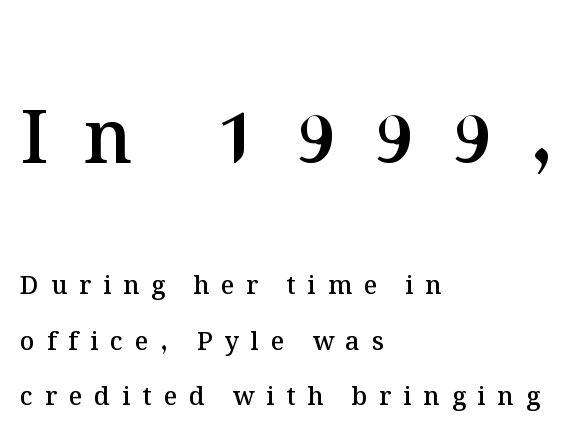
Each word looks stretched out because of the extra space between its letters. This sample uses an upright cut, with every glyph sitting square on the baseline. Caption: semibold face, moderately heavy strokes. Leading is clearly above the norm, producing a sparse column.
